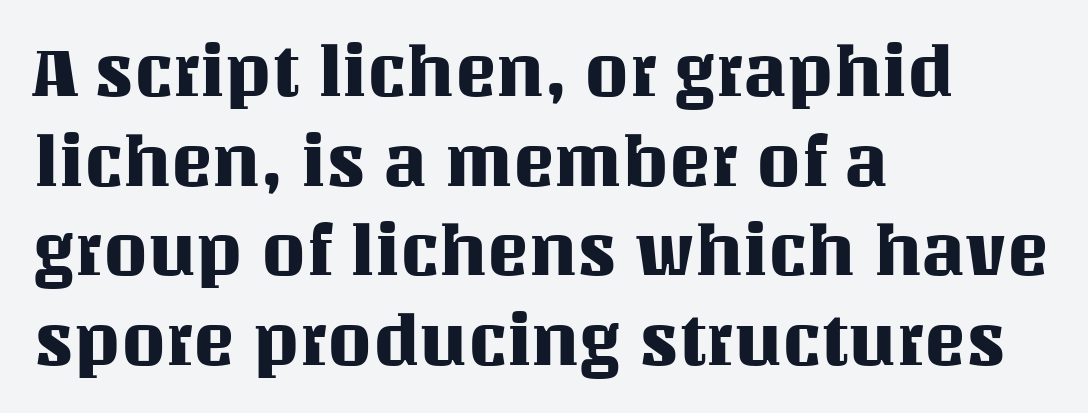
{"italic": "no", "width": "normal", "stroke_contrast": "medium", "x_height": "large", "monospaced": "no", "underline": "no", "align": "left", "line_spacing": "normal", "line_spacing_ratio": 1.28, "letter_spacing": "normal", "letter_spacing_em": 0.0, "glyph_px": 70}
